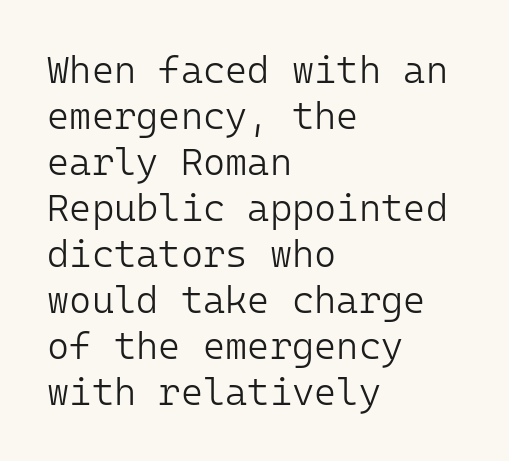
Q: Is the text bold? A: No.
Q: Is the text italic (slanted)? A: No, it is upright.
Q: Is the typeface a serif or a sans-serif typeface? A: Sans-serif.
Q: Is the text underlined? A: No.
Q: How is the paragraph aligned? A: Left-aligned.
Q: Is the spacing between letters normal or unusually wide? A: Normal.
Q: Width (condensed, normal, or wide)? A: Normal.
Q: Stroke contrast? A: Low.
Q: x-height? A: Medium.
Q: Monospaced? A: Yes.
